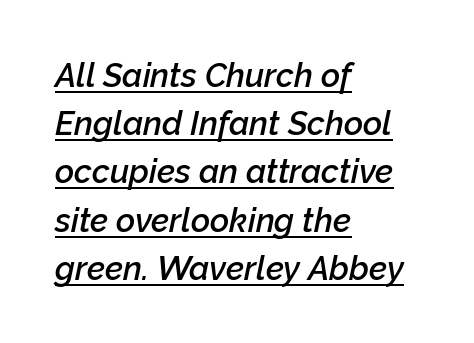
Q: Is the text bold? A: Semi-bold.
Q: Is the text italic (slanted)? A: Yes, it leans right by about 12 degrees.
Q: Is the text underlined? A: Yes.
Q: How is the paragraph aligned? A: Left-aligned.
Q: Is the spacing between letters normal or unusually wide? A: Normal.
Q: Is the spacing between lines tight, normal or loose? A: Normal.
Q: Width (condensed, normal, or wide)? A: Normal.
Q: Stroke contrast? A: Low.
Q: x-height? A: Medium.
Q: Monospaced? A: No.
